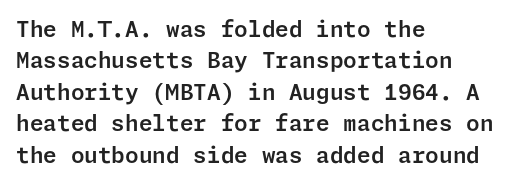
The image shows 22 px text type, upright; set left-aligned, normal line spacing (1.43x), normal letter spacing, not underlined.
